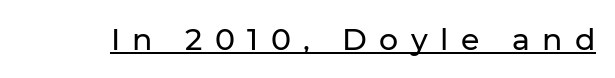
Regarding serifs, this sample does without them. Caption: lettering with a line underneath. Is this a fixed-width face? No — the glyphs have proportional, varying widths. Substantial extra tracking has been applied to these lines. Ordinary non-slanted type is in use.
